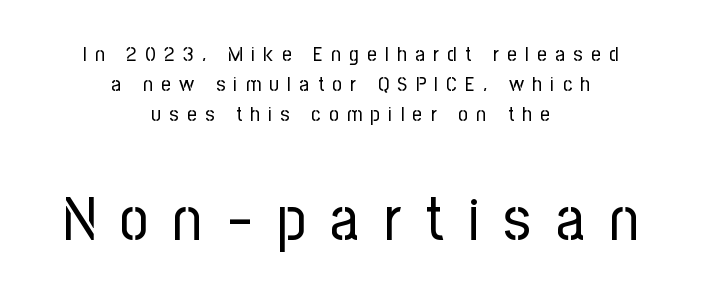
Q: Is the text bold? A: No.
Q: Is the text italic (slanted)? A: No, it is upright.
Q: Is the typeface a serif or a sans-serif typeface? A: Sans-serif.
Q: Is the text underlined? A: No.
Q: How is the paragraph aligned? A: Centered.
Q: Is the spacing between letters normal or unusually wide? A: Unusually wide.
Q: Is the spacing between lines tight, normal or loose? A: Normal.
Q: Which block of text is set in a larger size, the first (top) or the second (bottom)? A: The second (bottom) one.
Q: Width (condensed, normal, or wide)? A: Condensed.
Q: Stroke contrast? A: Low.
Q: x-height? A: Medium.
Q: Monospaced? A: No.
